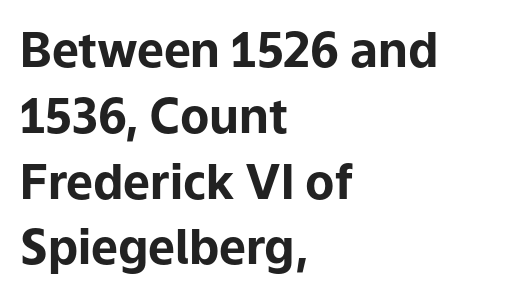
Has an underline been added? It has not. The passage shown is emphatically bold. Interline gaps are of average width in this sample. This sample has the flowing, uneven cadence of proportional lettering. The font's upright variant was chosen for this text.
